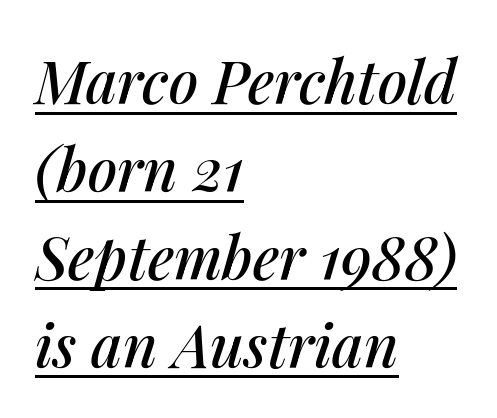
The image shows 59 px text type, italic (leaning right); set left-aligned, normal line spacing (1.49x), normal letter spacing, underlined; medium stroke contrast and a medium x-height.
